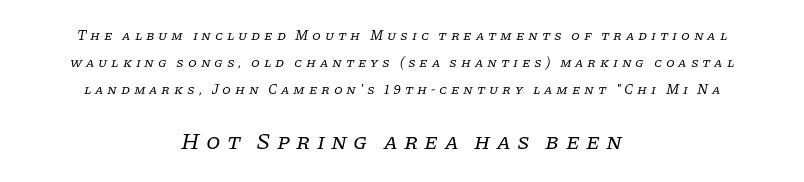
The passage shown begins with its smaller block and ends with its larger one. Compared with a flush-left layout, this one balances lines on the center instead. The type is letterspaced generously, with wide tracking. Compared with typical paragraphs, the rows here are farther apart. Nothing heavy about these letters — not bold at all. Compared with ordinary roman type, these characters are visibly tilted.
